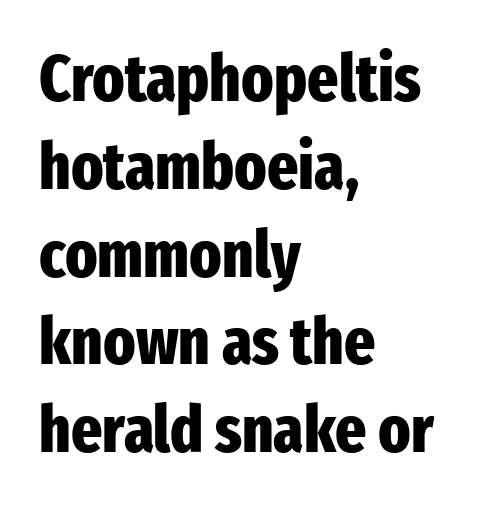
Weight check: bold — yes, fully. Left-aligned paragraph, ragged on the right. Serifs: no, the terminals of the letterforms are clean. Whoever set this chose a conventional vertical rhythm. A bare baseline throughout the passage. Compared with typical body copy, the letter spacing here is the same.
